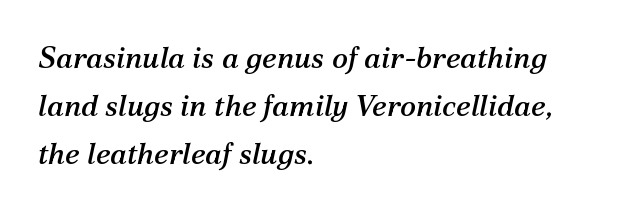
No extra tracking has been applied to these lines. Compared with typical paragraphs, the rows here are spaced about the same. The designer went with a serif here, giving each stem small feet. Letters rest on an invisible, unmarked baseline.
